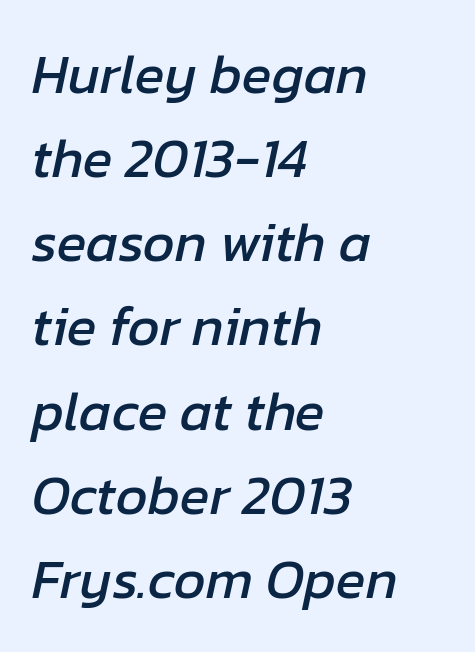
Q: Is the text italic (slanted)? A: Yes, it leans right by about 12 degrees.
Q: Is the text underlined? A: No.
Q: How is the paragraph aligned? A: Left-aligned.
Q: Is the spacing between letters normal or unusually wide? A: Normal.
Q: Is the spacing between lines tight, normal or loose? A: Normal.
Q: Width (condensed, normal, or wide)? A: Normal.
Q: Stroke contrast? A: Low.
Q: x-height? A: Medium.
Q: Monospaced? A: No.
